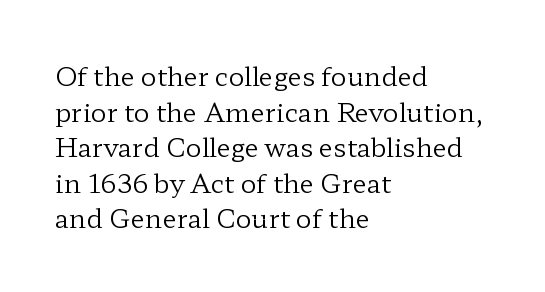
The line texture is even and compact thanks to regular tracking. Honestly, the row spacing looks completely unremarkable. Every row of glyphs begins at an identical x-position on the left. The letters stand straight up with perfectly vertical stems. Stroke thickness stays within the range of a standard reading face or lighter. Unmarked baselines from the first word to the last.
